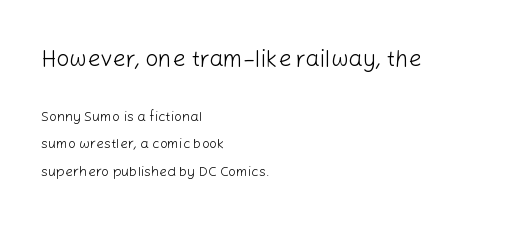
{"italic": "no", "bold": "no", "underline": "no", "align": "left", "line_spacing": "loose", "line_spacing_ratio": 1.97, "letter_spacing": "normal", "letter_spacing_em": 0.0, "larger_block": "first", "size_ratio": 1.64, "glyph_px": 23}
